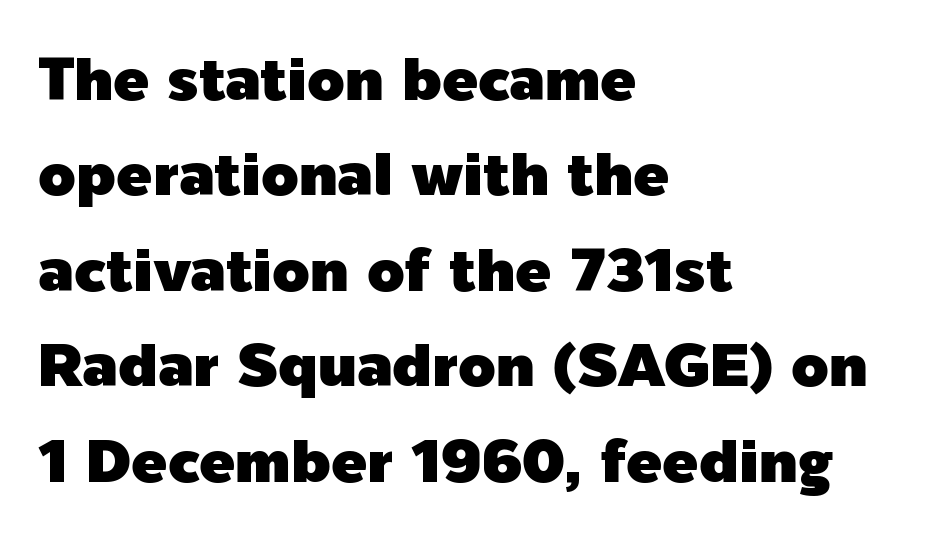
{"serif": "no", "italic": "no", "width": "normal", "x_height": "medium", "monospaced": "no", "underline": "no", "align": "left", "line_spacing": "normal", "line_spacing_ratio": 1.59, "letter_spacing": "normal", "letter_spacing_em": 0.0, "glyph_px": 60}
